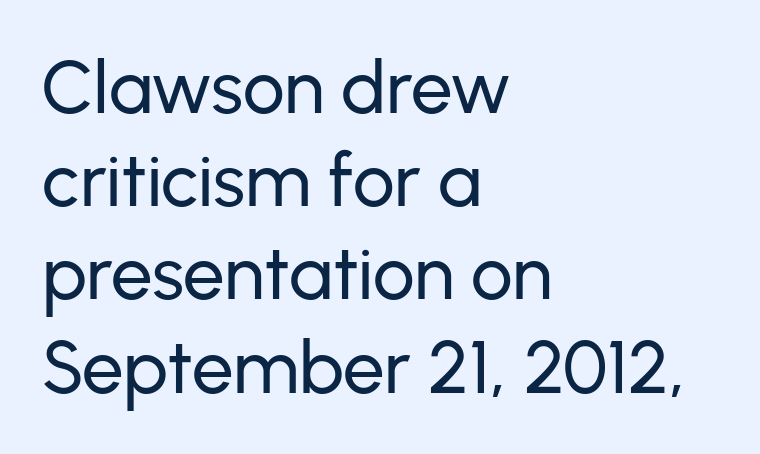
Q: Is the text italic (slanted)? A: No, it is upright.
Q: Is the typeface a serif or a sans-serif typeface? A: Sans-serif.
Q: Is the text underlined? A: No.
Q: How is the paragraph aligned? A: Left-aligned.
Q: Is the spacing between letters normal or unusually wide? A: Normal.
Q: Is the spacing between lines tight, normal or loose? A: Normal.
Q: Width (condensed, normal, or wide)? A: Normal.
Q: Stroke contrast? A: Low.
Q: x-height? A: Medium.
Q: Monospaced? A: No.
